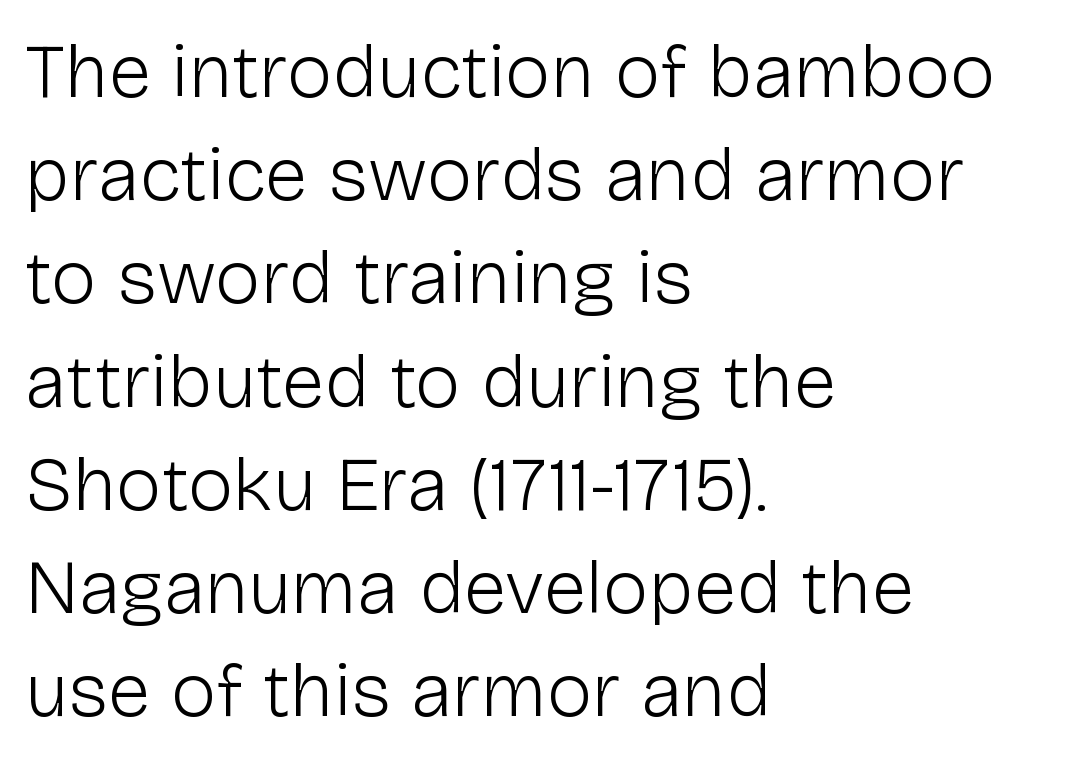
Reading down the column, the eye jumps a familiar distance to each next line. Nope, not italic — everything's standing straight. In terms of letterspacing, this is plain default setting. The face used here is a sans, in the tradition of grotesques and geometrics. Honestly, there is no underline to notice here at all.
